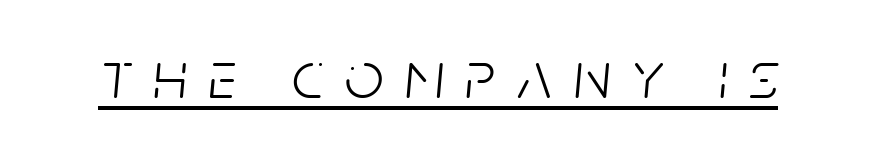
The image shows 68 px light, condensed type, italic (leaning right); set unusually wide letter spacing (+0.32 em), underlined; low stroke contrast and a large x-height.
